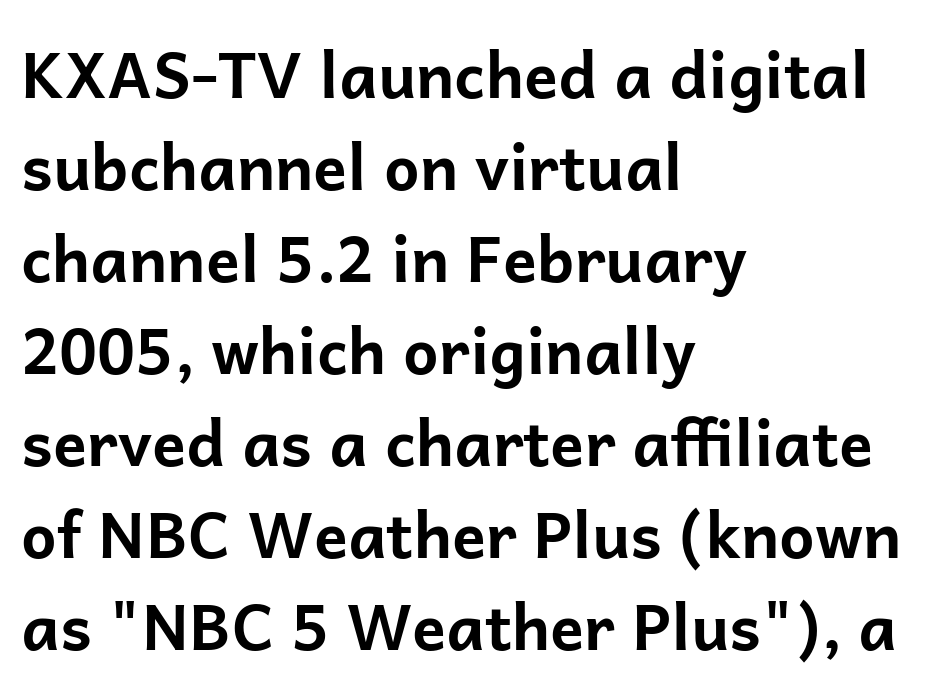
{"serif": "no", "italic": "no", "bold": "yes", "weight": "bold", "width": "normal", "stroke_contrast": "low", "x_height": "medium", "monospaced": "no", "underline": "no", "align": "left", "line_spacing": "normal", "line_spacing_ratio": 1.46, "letter_spacing": "normal", "letter_spacing_em": 0.0, "glyph_px": 63}
